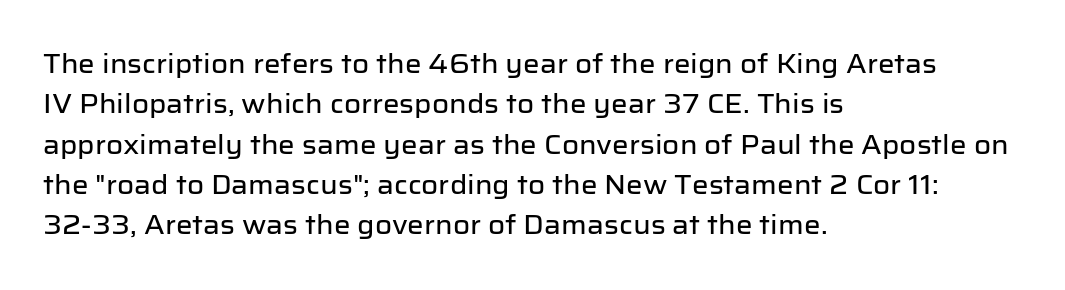
The image shows 26 px text type, upright; set left-aligned, normal line spacing (1.55x), normal letter spacing, not underlined.
